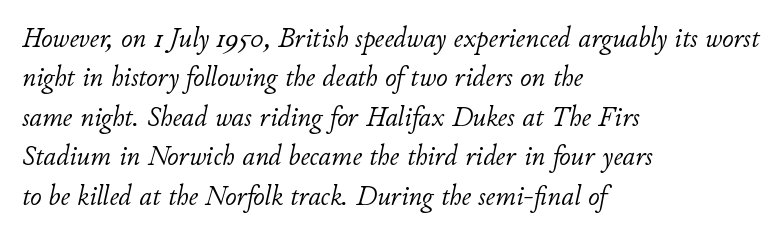
The image shows 28 px light type, italic (leaning right); set left-aligned, normal line spacing (1.41x), normal letter spacing, not underlined; low stroke contrast and a small x-height.
